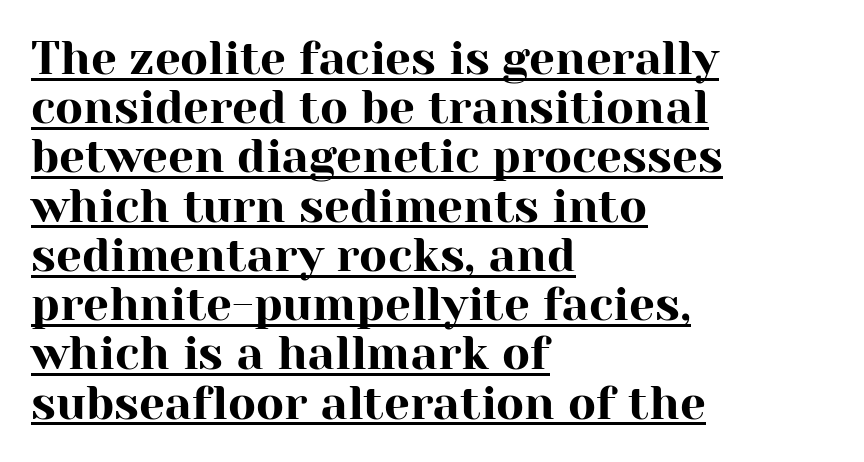
Q: Is the text italic (slanted)? A: No, it is upright.
Q: Is the typeface a serif or a sans-serif typeface? A: Serif.
Q: Is the text underlined? A: Yes.
Q: How is the paragraph aligned? A: Left-aligned.
Q: Is the spacing between letters normal or unusually wide? A: Normal.
Q: Is the spacing between lines tight, normal or loose? A: Tight.
Q: Width (condensed, normal, or wide)? A: Normal.
Q: Stroke contrast? A: High.
Q: x-height? A: Medium.
Q: Monospaced? A: No.
